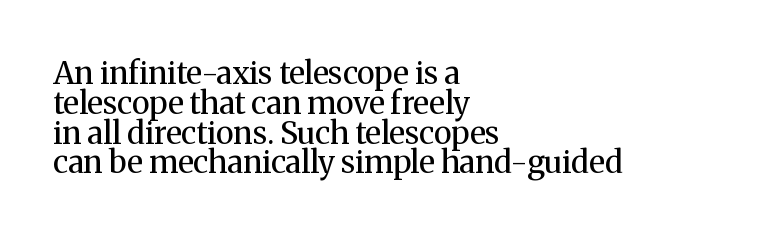
Q: Is the text bold? A: No.
Q: Is the text italic (slanted)? A: No, it is upright.
Q: Is the typeface a serif or a sans-serif typeface? A: Serif.
Q: Is the text underlined? A: No.
Q: How is the paragraph aligned? A: Left-aligned.
Q: Is the spacing between letters normal or unusually wide? A: Normal.
Q: Is the spacing between lines tight, normal or loose? A: Tight.
Q: Width (condensed, normal, or wide)? A: Normal.
Q: Stroke contrast? A: Medium.
Q: x-height? A: Medium.
Q: Monospaced? A: No.
